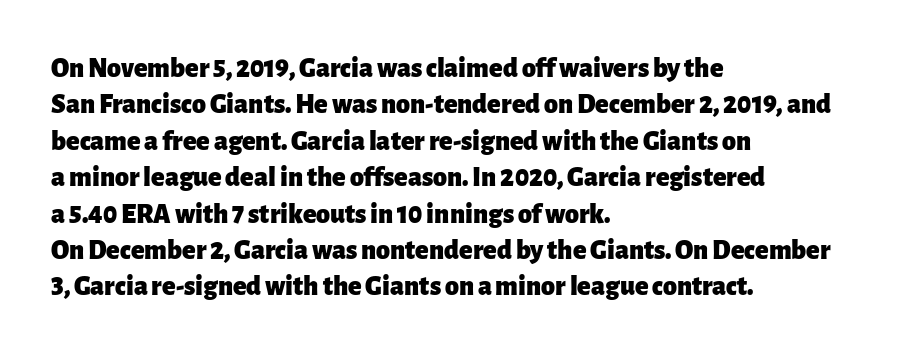
No italicization has been applied; the sample stays upright. Looks like regular typesetting: each glyph gets only the width it needs. Heavy-handed strokes throughout: this text is bold. The rag falls on the right side of this text block.
